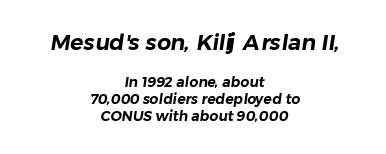
Q: Is the text underlined? A: No.
Q: How is the paragraph aligned? A: Centered.
Q: Is the spacing between letters normal or unusually wide? A: Normal.
Q: Which block of text is set in a larger size, the first (top) or the second (bottom)? A: The first (top) one.
